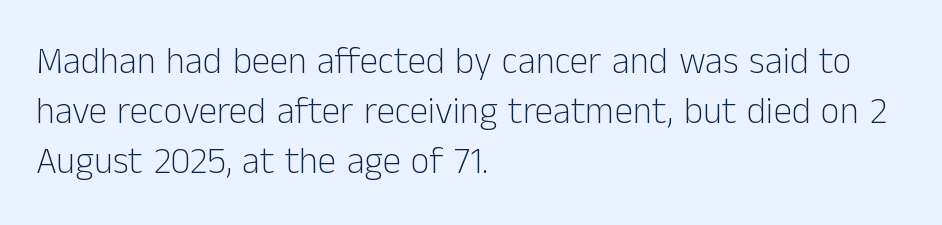
Tracking value appears to be zero — textbook default spacing. Layout note: lines flush left. Varying glyph widths throughout — classic text-font behaviour. No heavy texture on the line: the type isn't bold. Underlining? Definitely not there.
